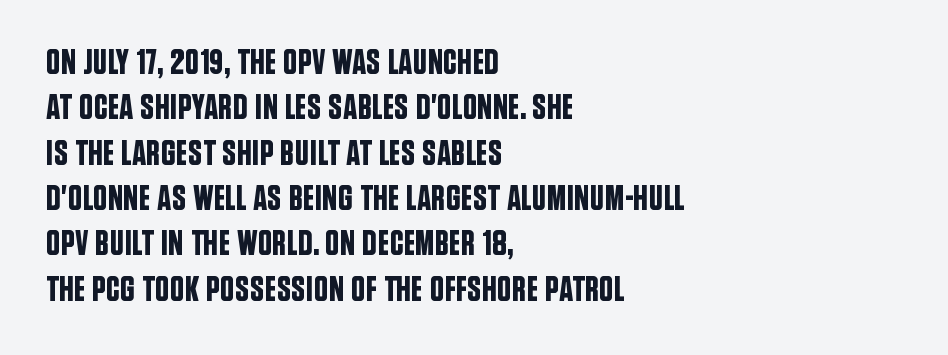
The image shows 36 px condensed sans-serif type, upright; set left-aligned, normal line spacing (1.26x), normal letter spacing, not underlined; low stroke contrast and a large x-height.
